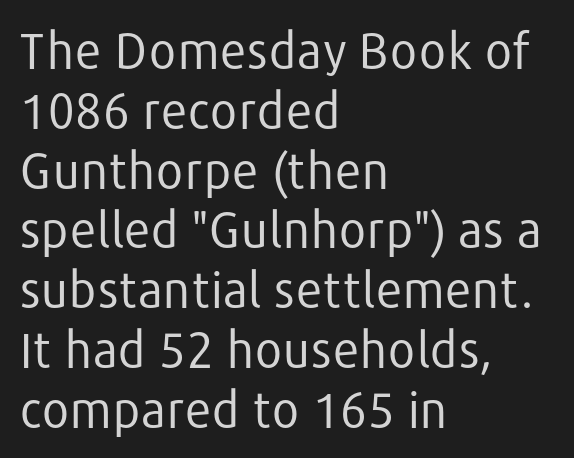
Q: Is the text bold? A: No.
Q: Is the text italic (slanted)? A: No, it is upright.
Q: Is the typeface a serif or a sans-serif typeface? A: Sans-serif.
Q: Is the text underlined? A: No.
Q: How is the paragraph aligned? A: Left-aligned.
Q: Is the spacing between letters normal or unusually wide? A: Normal.
Q: Width (condensed, normal, or wide)? A: Normal.
Q: Stroke contrast? A: Low.
Q: x-height? A: Medium.
Q: Monospaced? A: No.
